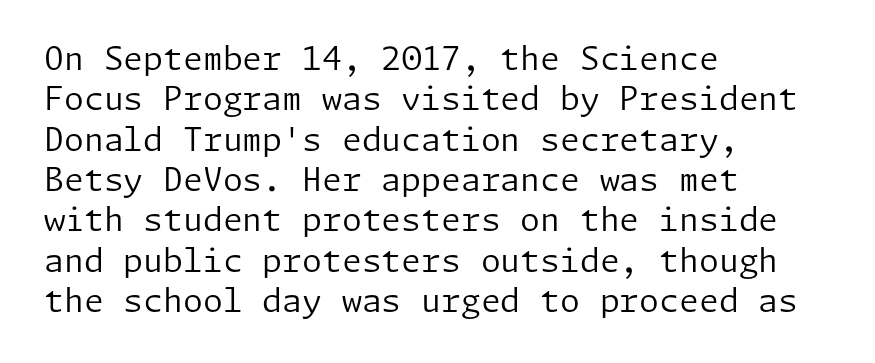
{"serif": "no", "italic": "no", "bold": "no", "weight": "regular", "width": "normal", "stroke_contrast": "low", "x_height": "medium", "underline": "no", "align": "left", "line_spacing": "normal", "line_spacing_ratio": 1.26, "letter_spacing": "normal", "letter_spacing_em": 0.0, "glyph_px": 32}
